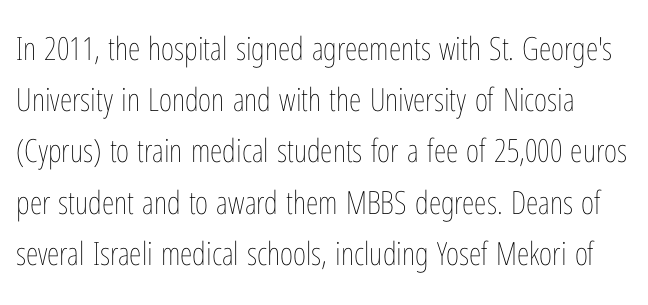
Q: Is the text bold? A: No.
Q: Is the text italic (slanted)? A: No, it is upright.
Q: Is the text underlined? A: No.
Q: Is the spacing between letters normal or unusually wide? A: Normal.
Q: Is the spacing between lines tight, normal or loose? A: Normal.
Q: Width (condensed, normal, or wide)? A: Condensed.
Q: Stroke contrast? A: Low.
Q: x-height? A: Medium.
Q: Monospaced? A: No.
